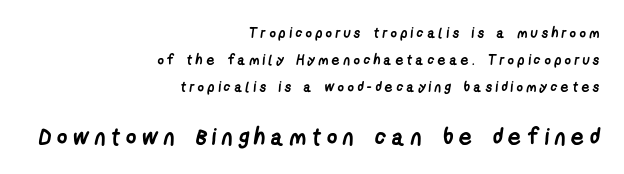
{"bold": "yes", "underline": "no", "align": "right", "line_spacing": "loose", "line_spacing_ratio": 1.94, "letter_spacing": "wide", "letter_spacing_em": 0.24, "larger_block": "second", "size_ratio": 1.64, "glyph_px": 23}
